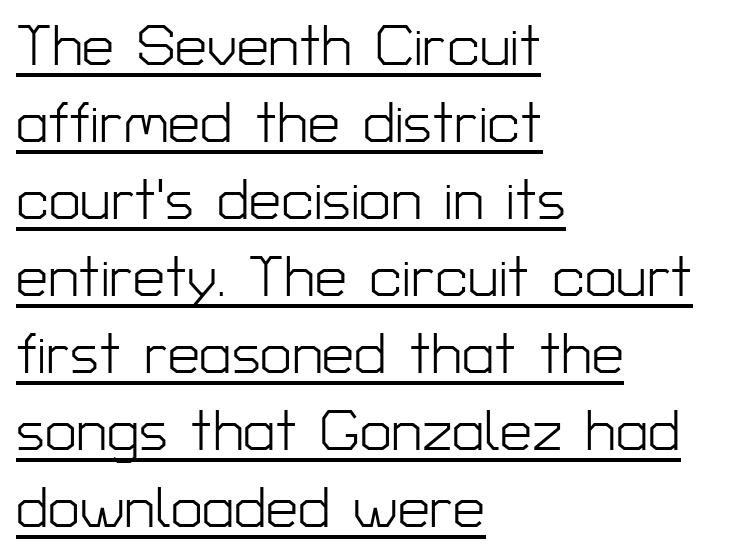
Q: Is the text bold? A: No.
Q: Is the text italic (slanted)? A: No, it is upright.
Q: Is the typeface a serif or a sans-serif typeface? A: Sans-serif.
Q: Is the text underlined? A: Yes.
Q: How is the paragraph aligned? A: Left-aligned.
Q: Is the spacing between letters normal or unusually wide? A: Normal.
Q: Is the spacing between lines tight, normal or loose? A: Normal.
Q: Width (condensed, normal, or wide)? A: Normal.
Q: Stroke contrast? A: Low.
Q: x-height? A: Medium.
Q: Monospaced? A: No.
